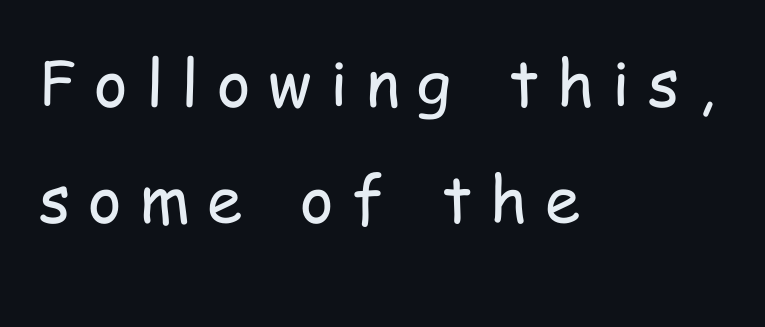
These lines are rendered in a variable-pitch font. Posture: vertical. A light-to-regular cut is what we see here. No word sits above an underline. What kind of face is this? One without serifs — a sans.
